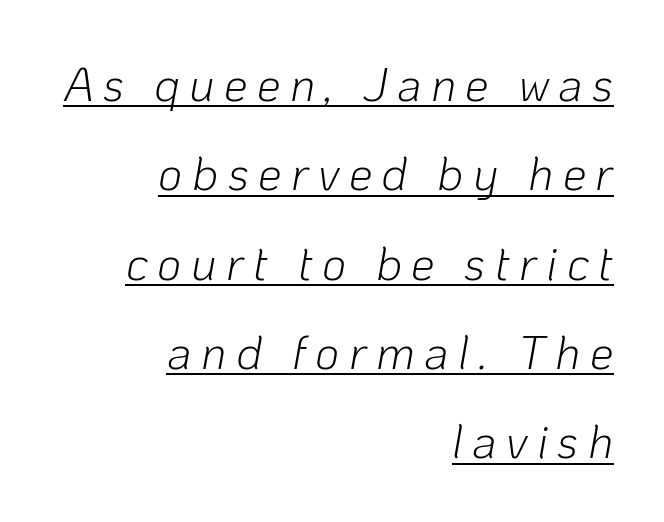
These lines stand farther apart than default settings would place them. A rule runs beneath these lines of type. The axis of the letterforms is tilted away from vertical. These glyphs show unthickened strokes, regular width or finer. Proportional: the letters do not fall into vertical columns. Tracking value appears strongly positive — letters spread wide.
